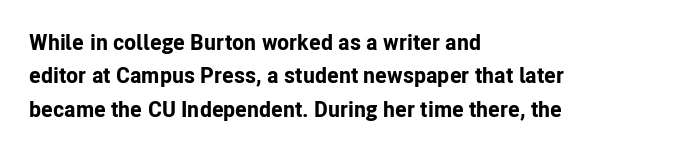
Q: Is the text bold? A: Yes.
Q: Is the text italic (slanted)? A: No, it is upright.
Q: Is the text underlined? A: No.
Q: How is the paragraph aligned? A: Left-aligned.
Q: Is the spacing between letters normal or unusually wide? A: Normal.
Q: Is the spacing between lines tight, normal or loose? A: Normal.
